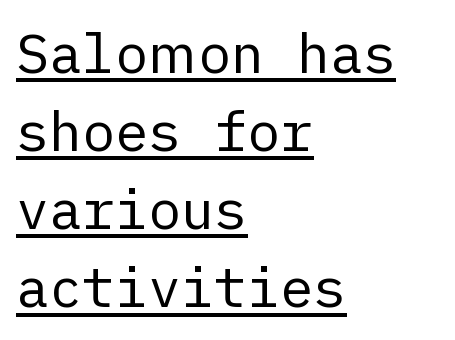
{"serif": "no", "italic": "no", "bold": "no", "weight": "regular", "width": "normal", "stroke_contrast": "low", "x_height": "medium", "underline": "yes", "align": "left", "line_spacing": "normal", "line_spacing_ratio": 1.42, "letter_spacing": "normal", "letter_spacing_em": 0.0, "glyph_px": 55}
